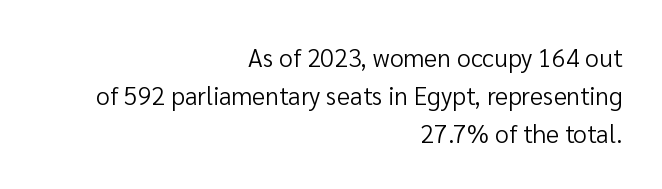
The strokes carry an ordinary text weight at most. The typography opts for an upright posture over an oblique one. The rendering keeps characters at their native spacing. Each line ends at the same right margin while the left side varies.
